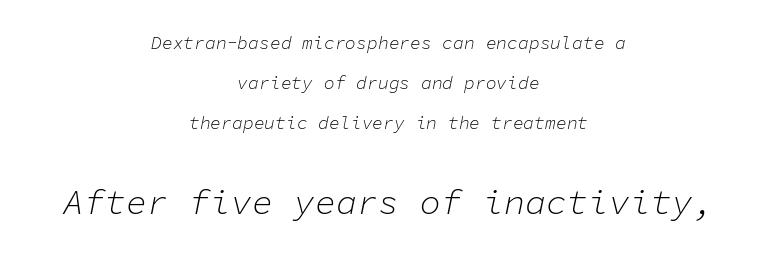
The paragraph has two soft edges and a firm central axis. What's the leading like? Stretched, with rows far apart. Only glyphs here, with clear space below each row. Bigger letters appear in the bottom chunk; the top chunk is reduced. Short note: letters normally spaced. No heavy texture on the line: the type isn't bold.
